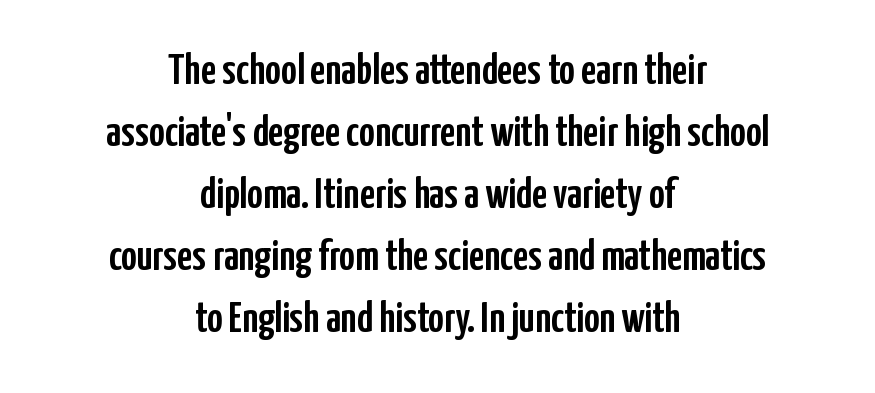
Q: Is the text italic (slanted)? A: No, it is upright.
Q: Is the typeface a serif or a sans-serif typeface? A: Sans-serif.
Q: Is the text underlined? A: No.
Q: How is the paragraph aligned? A: Centered.
Q: Is the spacing between letters normal or unusually wide? A: Normal.
Q: Is the spacing between lines tight, normal or loose? A: Normal.
Q: Width (condensed, normal, or wide)? A: Condensed.
Q: Stroke contrast? A: Low.
Q: x-height? A: Medium.
Q: Monospaced? A: No.
